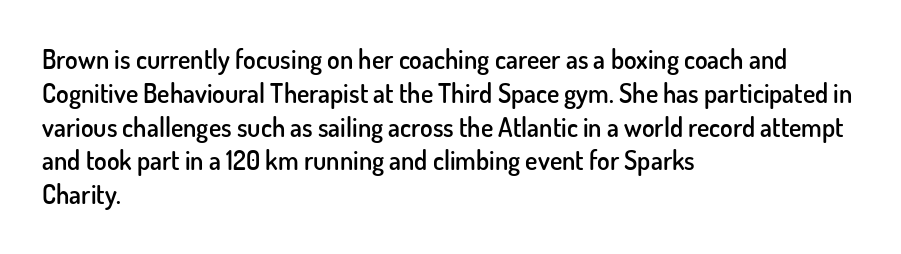
The image shows 26 px text type, upright; set left-aligned, normal line spacing (1.3x), normal letter spacing, not underlined.
